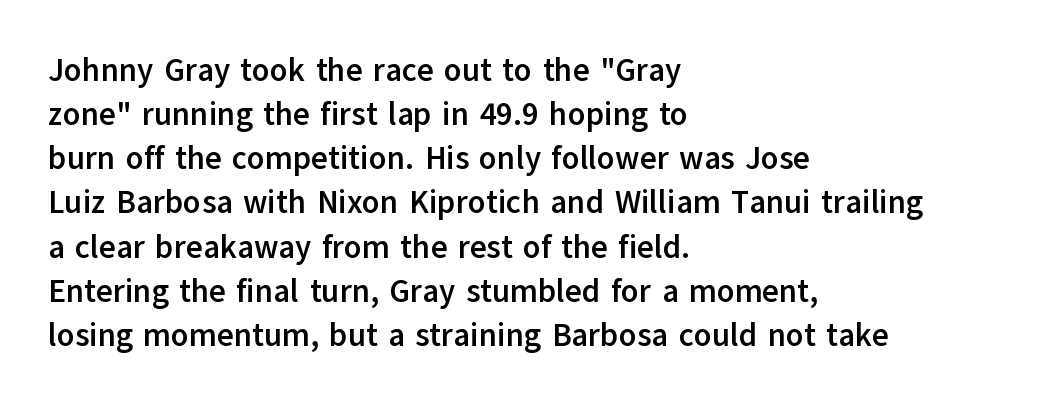
The image shows 32 px semibold sans-serif type, upright; set left-aligned, normal line spacing (1.38x), normal letter spacing, not underlined; low stroke contrast and a medium x-height.
